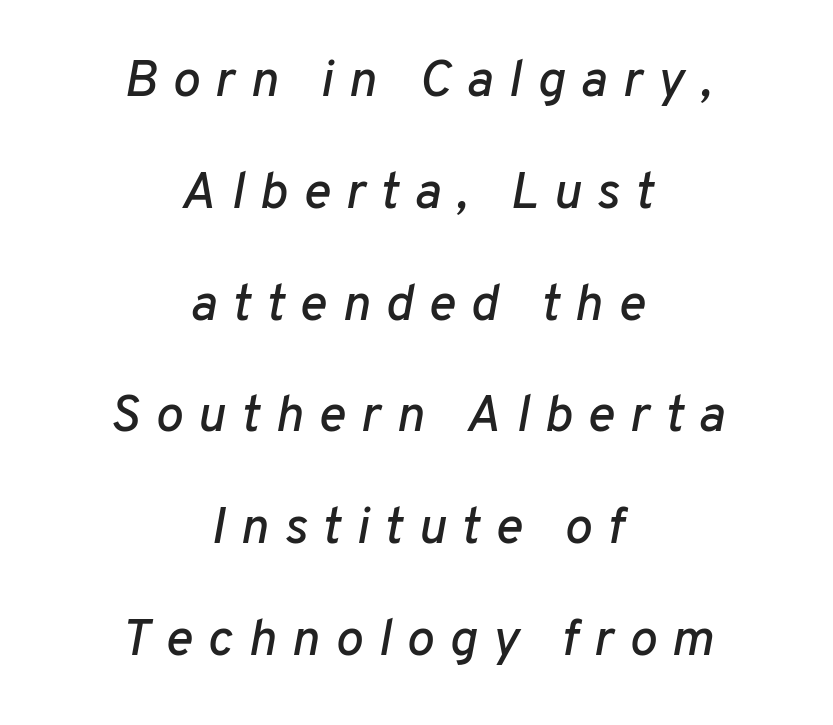
{"italic": "yes", "lean": "right", "slant_degrees": 10, "width": "normal", "stroke_contrast": "low", "x_height": "medium", "monospaced": "no", "underline": "no", "align": "center", "line_spacing": "loose", "line_spacing_ratio": 2.15, "letter_spacing": "wide", "letter_spacing_em": 0.29, "glyph_px": 52}
